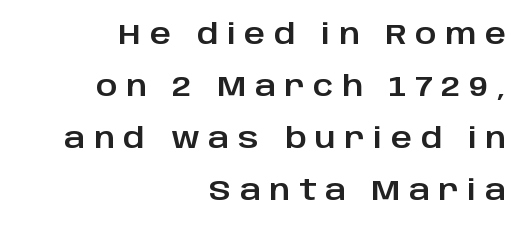
{"serif": "no", "italic": "no", "width": "normal", "stroke_contrast": "low", "x_height": "large", "monospaced": "no", "underline": "no", "align": "right", "line_spacing_ratio": 1.79, "letter_spacing": "wide", "letter_spacing_em": 0.3, "glyph_px": 29}
